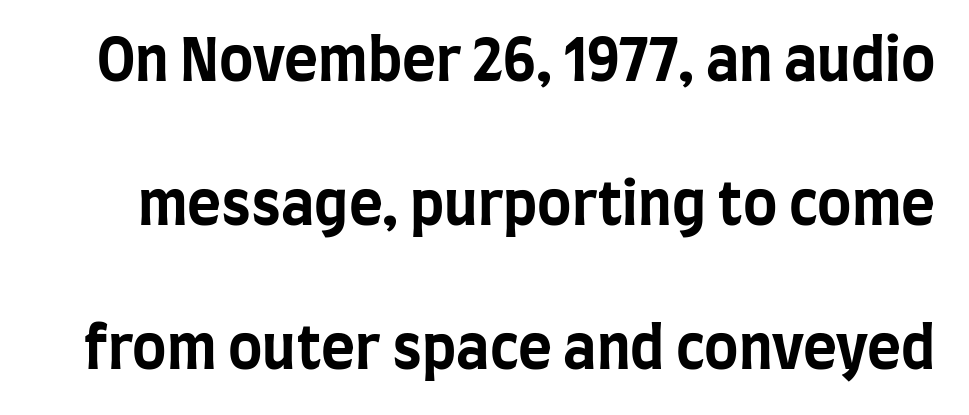
Q: Is the text bold? A: Yes.
Q: Is the text italic (slanted)? A: No, it is upright.
Q: Is the typeface a serif or a sans-serif typeface? A: Sans-serif.
Q: Is the text underlined? A: No.
Q: Is the spacing between letters normal or unusually wide? A: Normal.
Q: Is the spacing between lines tight, normal or loose? A: Loose.
Q: Width (condensed, normal, or wide)? A: Condensed.
Q: Stroke contrast? A: Low.
Q: x-height? A: Large.
Q: Monospaced? A: No.
